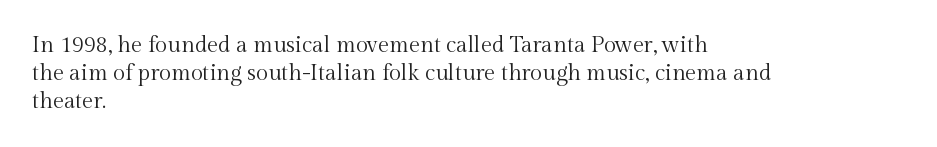
No extra ink here — the face is not bold. Students, observe: this is what conventionally led text looks like. Visually the block forms a straight wall on the left and a jagged coastline on the right. Clear beneath every line of the passage.
